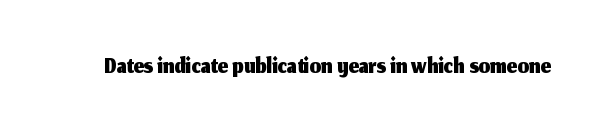
{"serif": "no", "italic": "no", "width": "normal", "stroke_contrast": "medium", "x_height": "medium", "monospaced": "no", "underline": "no", "letter_spacing": "normal", "letter_spacing_em": 0.0, "glyph_px": 36}
